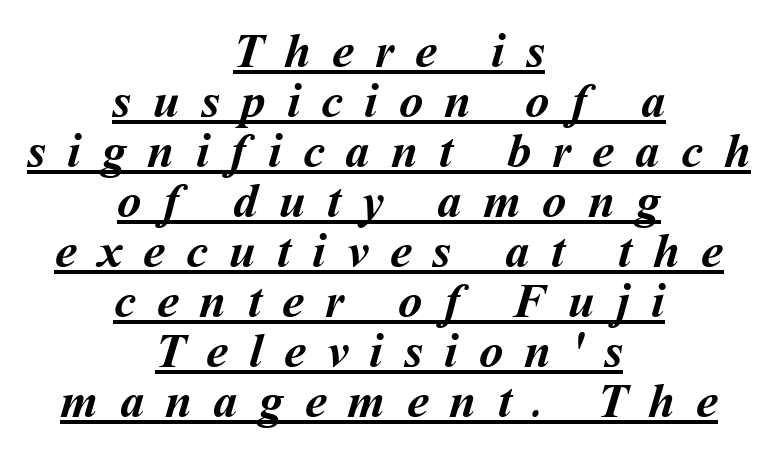
{"bold": "yes", "weight": "semibold", "width": "normal", "stroke_contrast": "medium", "x_height": "medium", "monospaced": "no", "underline": "yes", "align": "center", "line_spacing": "tight", "line_spacing_ratio": 1.02, "letter_spacing": "wide", "letter_spacing_em": 0.43, "glyph_px": 49}
